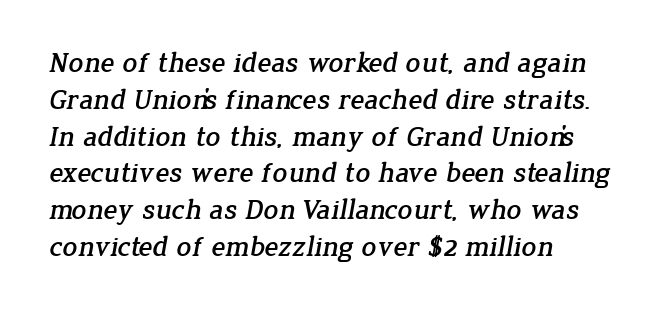
A typesetter would call this proportional, since set widths differ per character. Vertically, the passage feels balanced, rows spaced as you'd expect. Caption: standard tracking, unaltered. Serif or sans? Serif — the stroke terminals have little feet. The text block is weighted toward the left margin, trailing off unevenly rightward.
